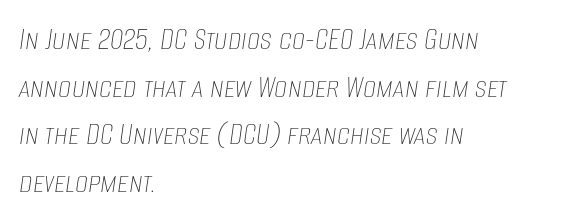
The strip under each line holds only bare page. The letters advance in unequal steps, a hallmark of proportional type. Compared with ordinary roman type, these characters are visibly tilted. A light-to-regular cut is what we see here. You could call the tracking neutral — neither tight nor loose. The rendering uses a moderate line-height, typical for paragraphs.
